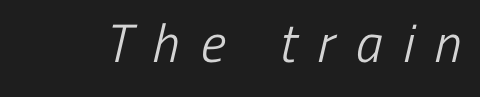
The image shows 54 px light, condensed sans-serif type; set unusually wide letter spacing (+0.39 em), not underlined; low stroke contrast and a medium x-height.
